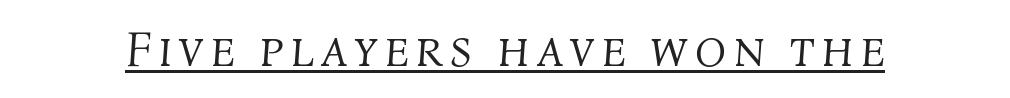
The image shows 51 px light type, italic (leaning right); set underlined; medium stroke contrast and a medium x-height.
